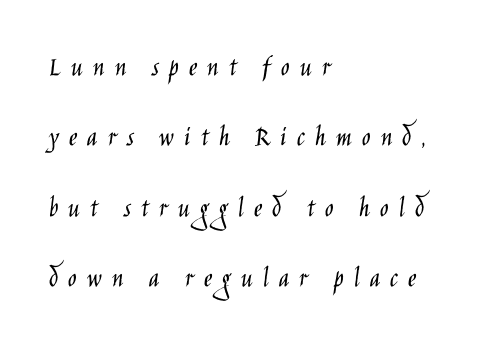
Does the type have serifs? No, each stem ends abruptly. A clean baseline with only descenders dipping below it. Regarding leading, the lines here are spaced well apart. No heavy texture on the line: the type isn't bold. Words appear elongated and porous because spacing is wide.
